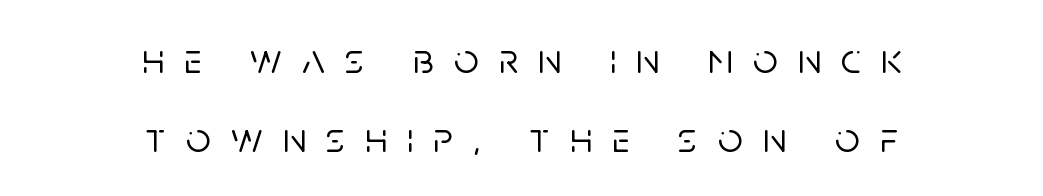
A centered setting, common on invitations and titles, is used for this passage. The passage shown has open, widely tracked lettering throughout. The passage shown is typed in a proportional face where columns would drift. Look at the bottom of the vertical strokes: they stop flat, with no serifs. Glance below the letters and you will spot only blank space. A roman cut, with each character standing at attention.
